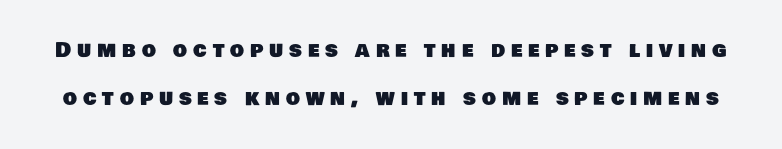
What's the leading like? Stretched, with rows far apart. Words appear elongated and porous because spacing is wide. Has an underline been added? It has not.
